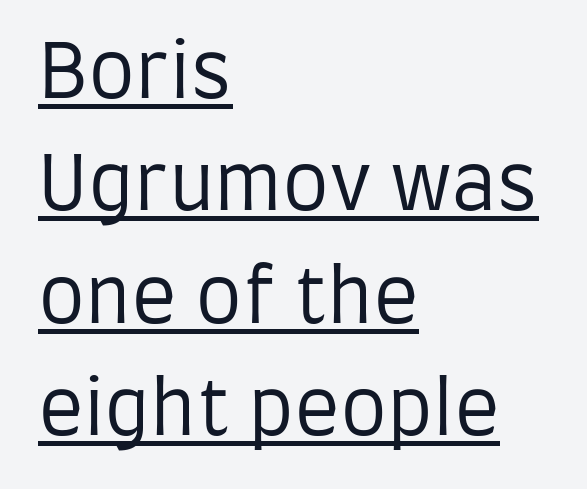
Q: Is the text bold? A: No.
Q: Is the text italic (slanted)? A: No, it is upright.
Q: Is the typeface a serif or a sans-serif typeface? A: Sans-serif.
Q: Is the text underlined? A: Yes.
Q: How is the paragraph aligned? A: Left-aligned.
Q: Is the spacing between letters normal or unusually wide? A: Normal.
Q: Is the spacing between lines tight, normal or loose? A: Normal.
Q: Width (condensed, normal, or wide)? A: Condensed.
Q: Stroke contrast? A: Low.
Q: x-height? A: Large.
Q: Monospaced? A: No.
